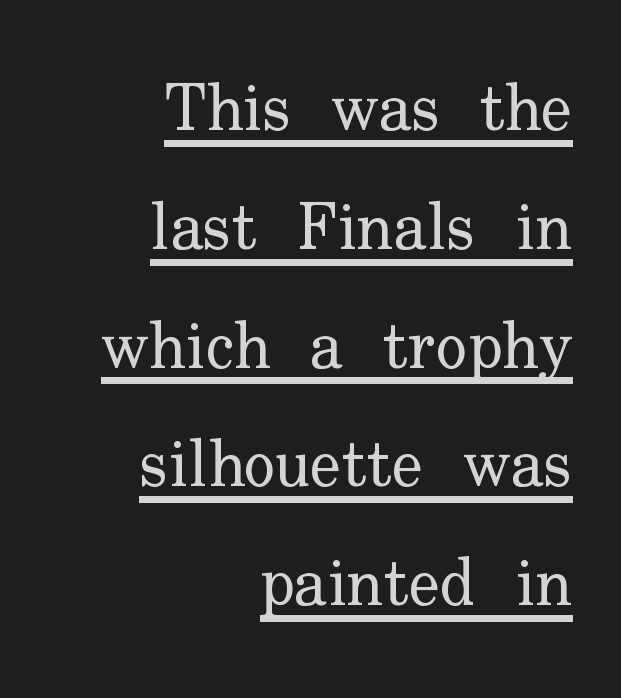
The image shows 66 px regular-weight serif type, upright; set right-aligned, line spacing 1.8x, normal letter spacing, underlined; low stroke contrast and a small x-height.
